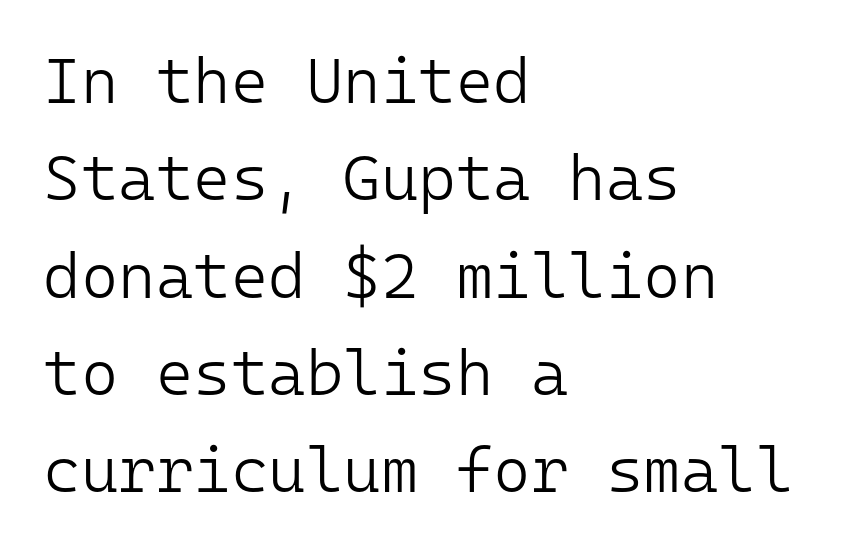
Q: Is the text bold? A: No.
Q: Is the text italic (slanted)? A: No, it is upright.
Q: Is the typeface a serif or a sans-serif typeface? A: Sans-serif.
Q: Is the text underlined? A: No.
Q: How is the paragraph aligned? A: Left-aligned.
Q: Is the spacing between letters normal or unusually wide? A: Normal.
Q: Is the spacing between lines tight, normal or loose? A: Normal.
Q: Width (condensed, normal, or wide)? A: Normal.
Q: Stroke contrast? A: Low.
Q: x-height? A: Medium.
Q: Monospaced? A: Yes.
